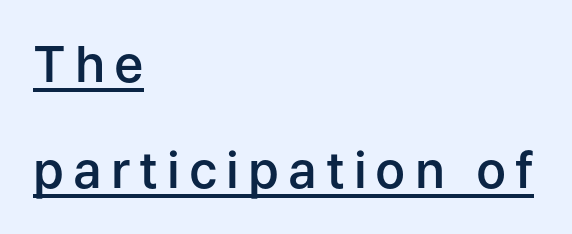
Here the designer chose a conventional face with non-uniform glyph widths. The rendering shows plain stroke endings on the letterforms — a sans-serif design. A continuous stroke trails under the words, as in a hyperlink. Notice the wide empty band between every row — that's loose leading. The type sits square on the baseline with zero lean. Each glyph is drawn with semibold strokes, heavier than normal yet not fully bold.
